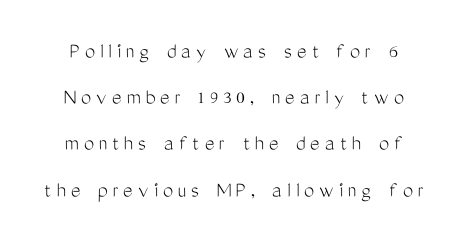
No chunkiness to these letters — they're not bold. Glyph-to-glyph distance is far greater than everyday printed text. These lines stand farther apart than default settings would place them. A clean baseline with only descenders dipping below it.
